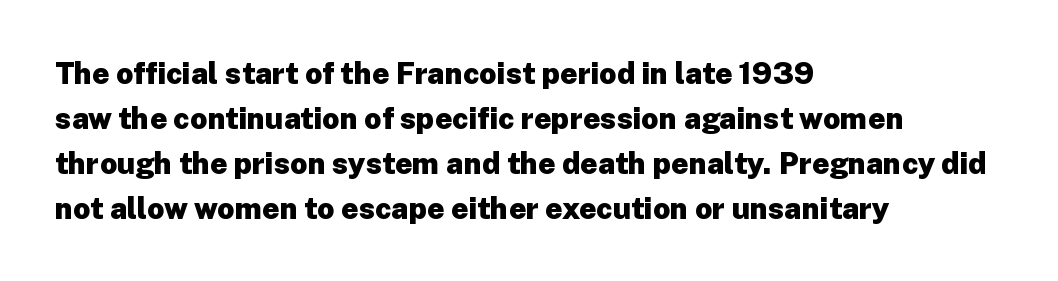
Weight: bold. Tracking value appears to be zero — textbook default spacing. Posture: upright roman. Just letters on the line, the space beneath them empty. The letters advance in unequal steps, a hallmark of proportional type. The rendering anchors every line to the left-hand side.
